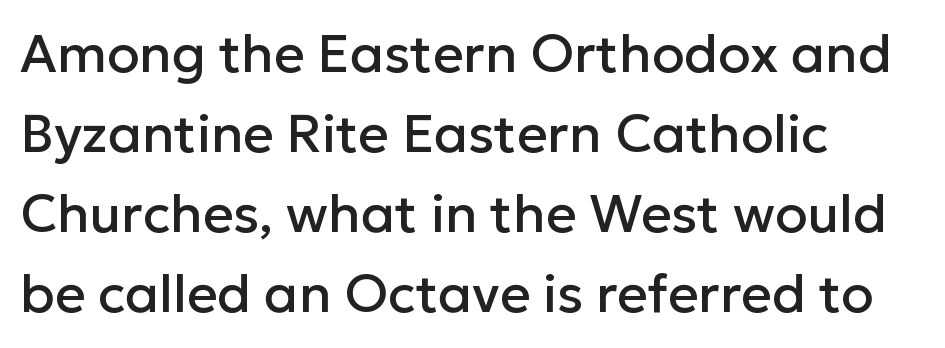
{"serif": "no", "italic": "no", "width": "normal", "stroke_contrast": "low", "x_height": "medium", "monospaced": "no", "underline": "no", "align": "left", "line_spacing": "normal", "line_spacing_ratio": 1.51, "letter_spacing": "normal", "letter_spacing_em": 0.0, "glyph_px": 53}
